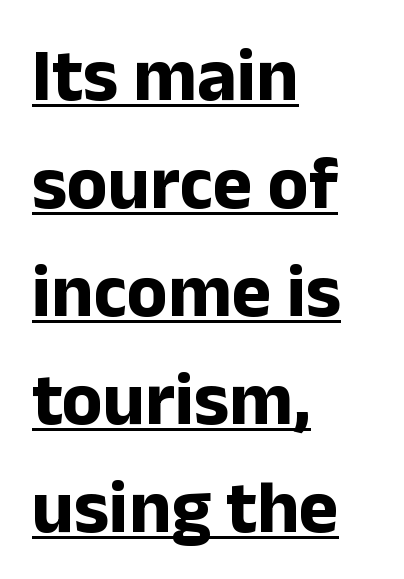
Q: Is the text bold? A: Yes.
Q: Is the text italic (slanted)? A: No, it is upright.
Q: Is the typeface a serif or a sans-serif typeface? A: Sans-serif.
Q: Is the text underlined? A: Yes.
Q: How is the paragraph aligned? A: Left-aligned.
Q: Is the spacing between letters normal or unusually wide? A: Normal.
Q: Is the spacing between lines tight, normal or loose? A: Normal.
Q: Width (condensed, normal, or wide)? A: Normal.
Q: Stroke contrast? A: Low.
Q: x-height? A: Medium.
Q: Monospaced? A: No.
